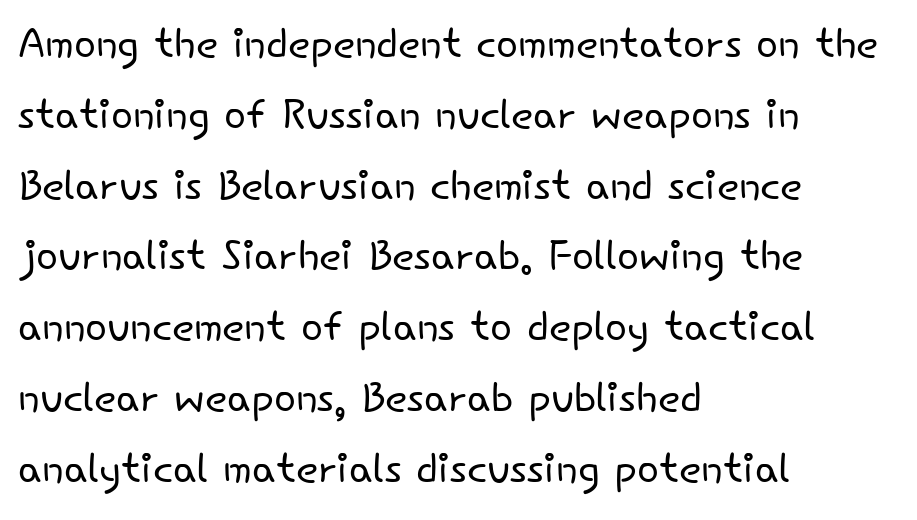
Unbolded letterforms with no extra heft. Honestly, the letter spacing is just normal — you wouldn't notice it. Left-aligned paragraph, ragged on the right. If you drew a line through each stem, it would be perfectly vertical. In terms of letterform style, serifs are entirely absent.
